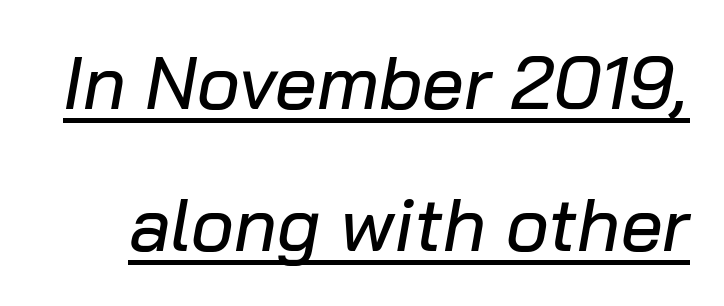
The rendering uses natural spacing where letterforms have individual widths. Every character sits at an angle, as italics do. Quick note: interline space is abundant. Emphasis is given by a line drawn under the lettering. Letter spacing: default.
